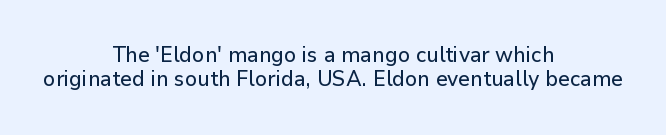
Q: Is the text italic (slanted)? A: No, it is upright.
Q: Is the text underlined? A: No.
Q: How is the paragraph aligned? A: Centered.
Q: Is the spacing between letters normal or unusually wide? A: Normal.
